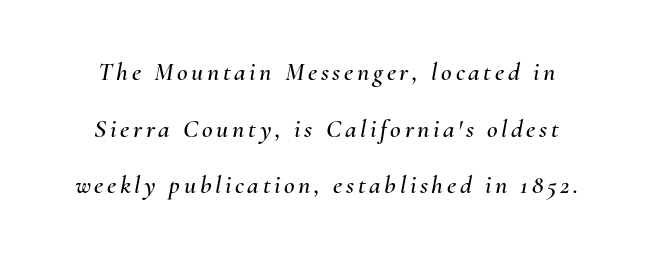
The image shows 26 px text type, italic (leaning right); set loose line spacing (2.18x), not underlined.
